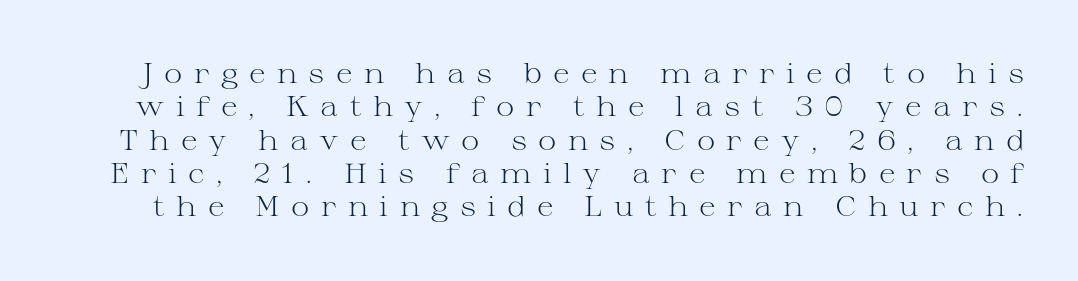
The image shows 28 px light, wide serif type, upright; set line spacing 1.19x, unusually wide letter spacing (+0.4 em), not underlined; medium stroke contrast and a medium x-height.
